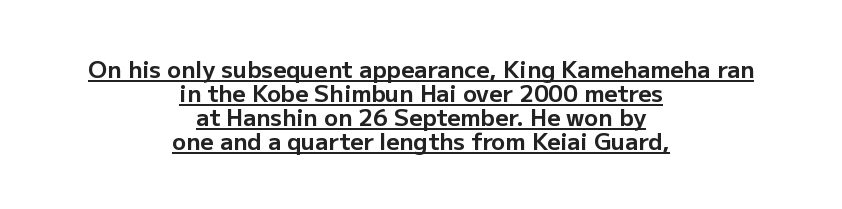
Q: Is the text bold? A: Yes.
Q: Is the text italic (slanted)? A: No, it is upright.
Q: Is the text underlined? A: Yes.
Q: How is the paragraph aligned? A: Centered.
Q: Is the spacing between letters normal or unusually wide? A: Normal.
Q: Is the spacing between lines tight, normal or loose? A: Tight.
